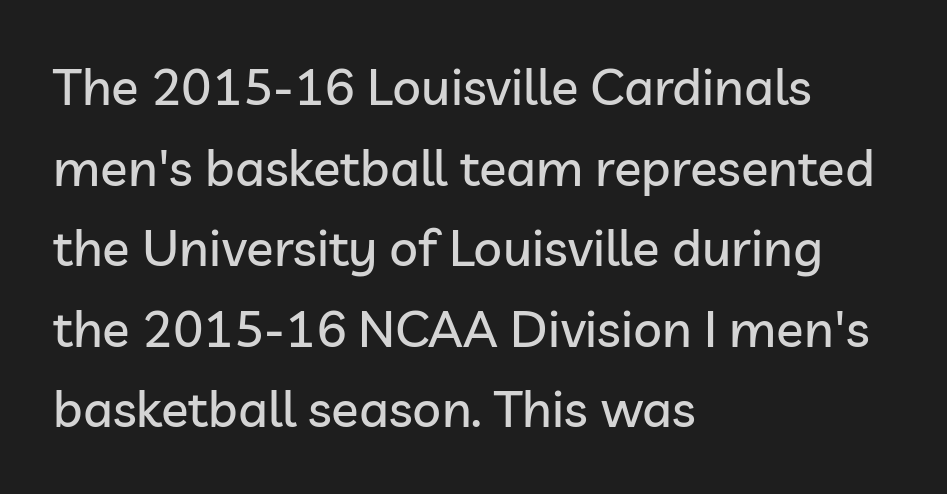
The image shows 51 px sans-serif type, upright; set left-aligned, normal line spacing (1.58x), normal letter spacing, not underlined; low stroke contrast and a medium x-height.
